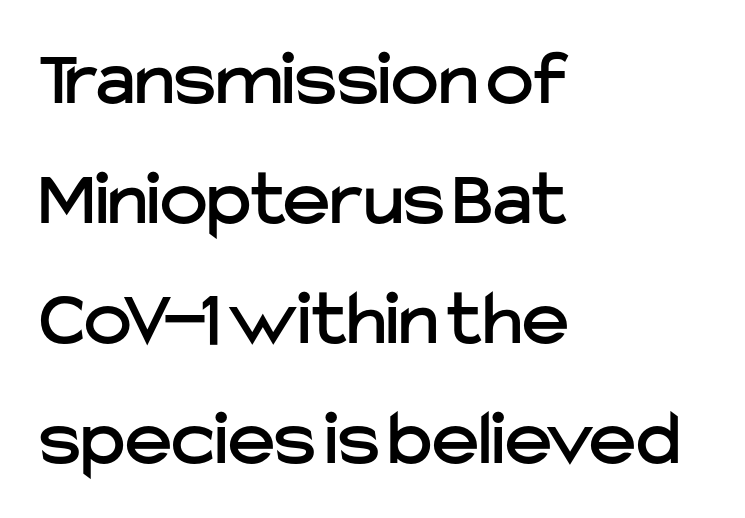
To sum up the face: it is a sans, with no serifs. Plain, unruled lines of type. The rows are spaced the way most documents space them. The letters stand straight up with perfectly vertical stems. A student would call this left alignment; a typographer would say flush left, rag right. Here the glyphs are tracked normally, forming tight word shapes.
